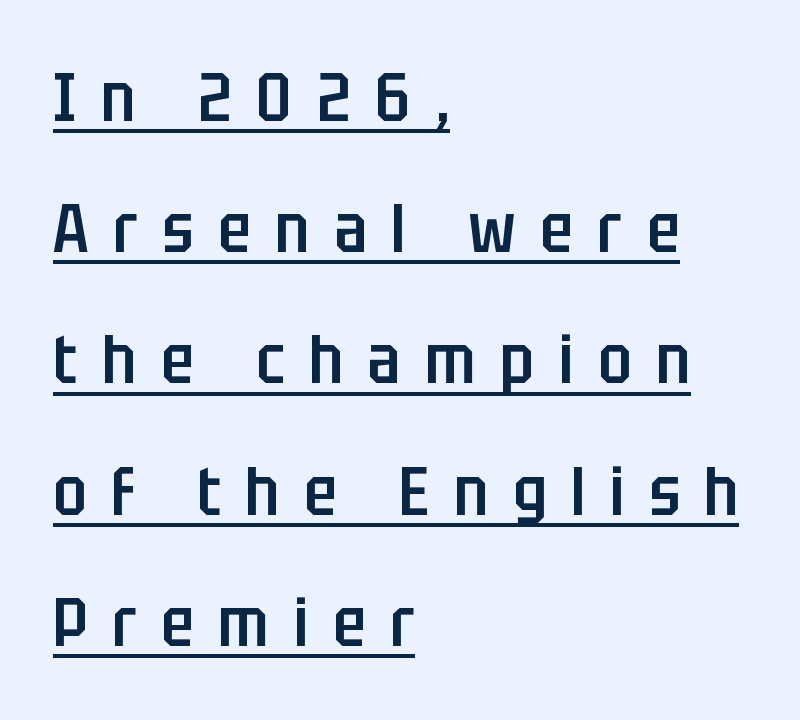
The image shows 68 px semibold, condensed sans-serif type, upright; set left-aligned, loose line spacing (1.93x), unusually wide letter spacing (+0.36 em), underlined; low stroke contrast and a large x-height.
